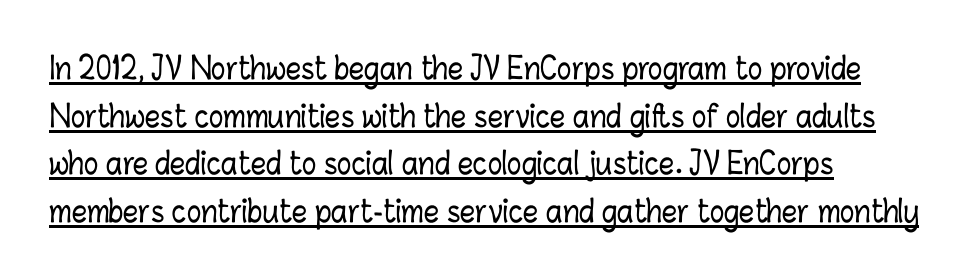
{"italic": "no", "width": "condensed", "stroke_contrast": "low", "x_height": "medium", "monospaced": "no", "underline": "yes", "line_spacing": "normal", "line_spacing_ratio": 1.59, "letter_spacing": "normal", "letter_spacing_em": 0.0, "glyph_px": 30}
